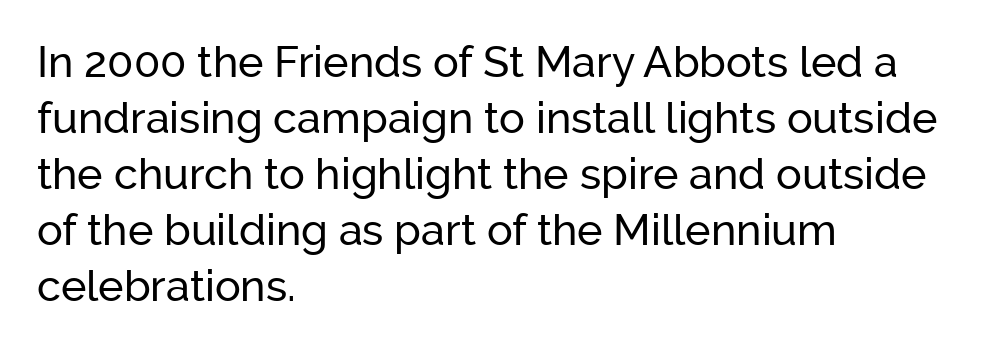
The image shows 43 px sans-serif type, upright; set left-aligned, normal line spacing (1.3x), normal letter spacing, not underlined; low stroke contrast and a medium x-height.
